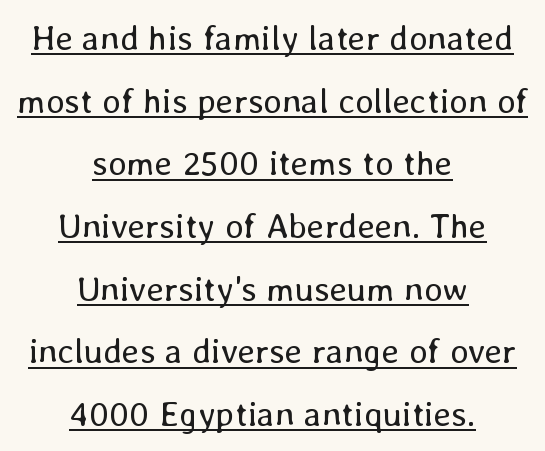
Q: Is the text bold? A: No.
Q: Is the text italic (slanted)? A: No, it is upright.
Q: Is the text underlined? A: Yes.
Q: How is the paragraph aligned? A: Centered.
Q: Is the spacing between letters normal or unusually wide? A: Normal.
Q: Width (condensed, normal, or wide)? A: Normal.
Q: Stroke contrast? A: Low.
Q: x-height? A: Medium.
Q: Monospaced? A: No.
